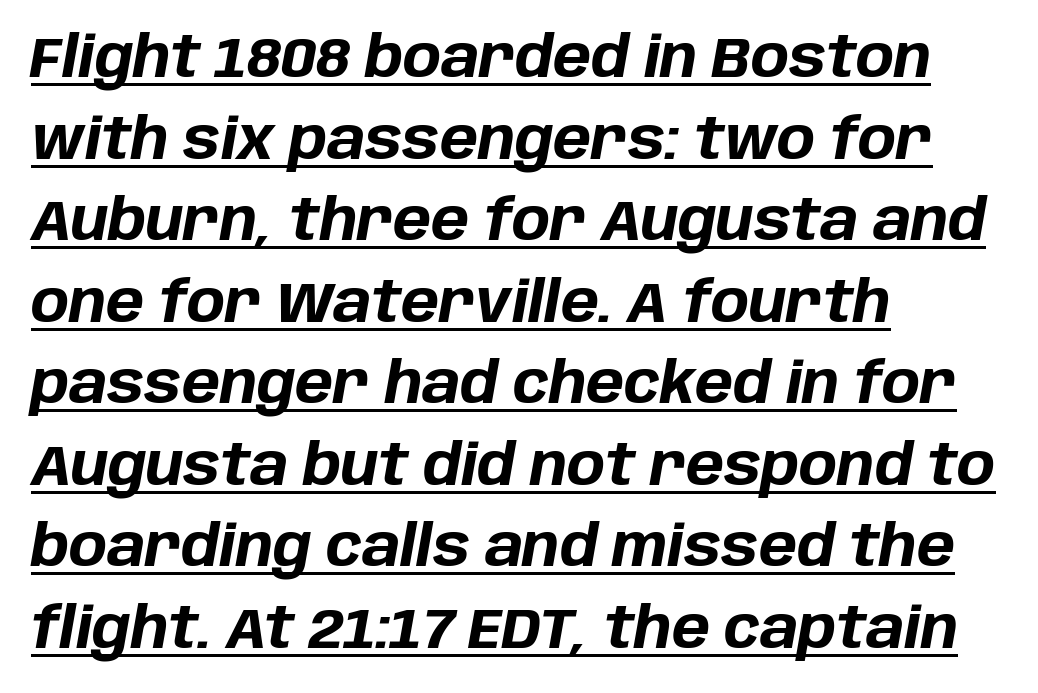
{"italic": "yes", "lean": "right", "slant_degrees": 10, "bold": "yes", "weight": "bold", "width": "normal", "stroke_contrast": "low", "x_height": "large", "monospaced": "no", "underline": "yes", "align": "left", "line_spacing": "normal", "line_spacing_ratio": 1.43, "letter_spacing": "normal", "letter_spacing_em": 0.0, "glyph_px": 57}
